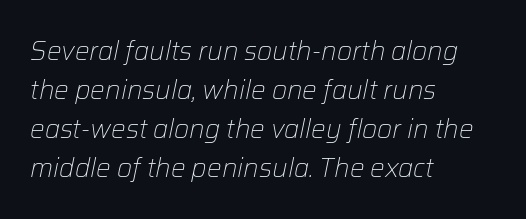
The image shows 26 px text type, italic (leaning right); set left-aligned, normal line spacing (1.5x), normal letter spacing, not underlined.
